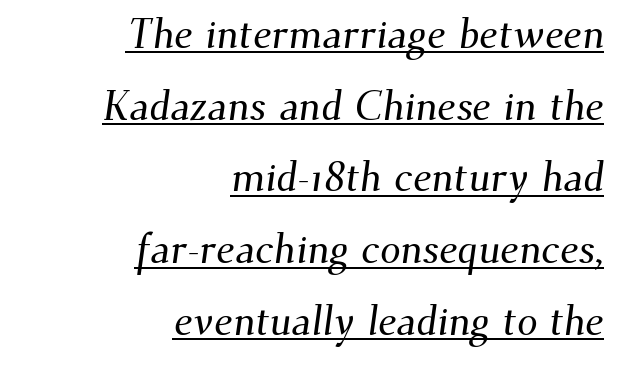
{"serif": "yes", "width": "normal", "stroke_contrast": "medium", "x_height": "small", "monospaced": "no", "underline": "yes", "align": "right", "line_spacing_ratio": 1.75, "letter_spacing": "normal", "letter_spacing_em": 0.0, "glyph_px": 41}
